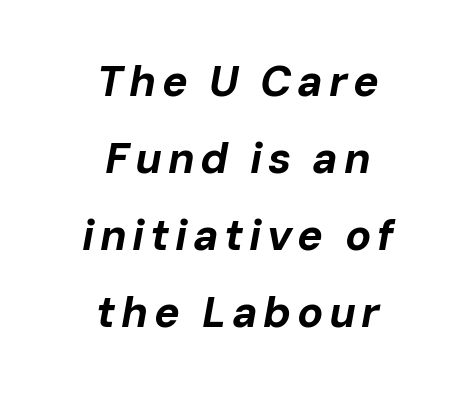
The image shows 43 px bold type, italic (leaning right); set centered, line spacing 1.79x, not underlined; low stroke contrast and a medium x-height.
